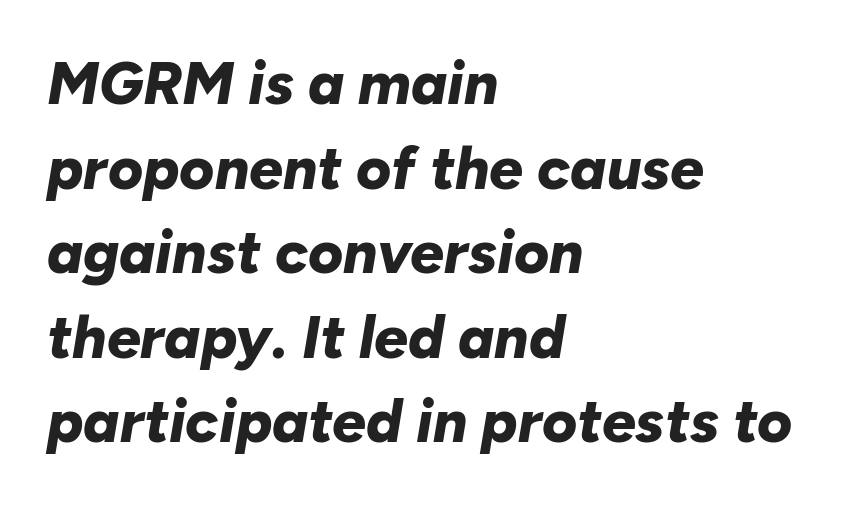
The image shows 60 px bold type, italic (leaning right); set left-aligned, normal line spacing (1.41x), normal letter spacing, not underlined; low stroke contrast and a medium x-height.
